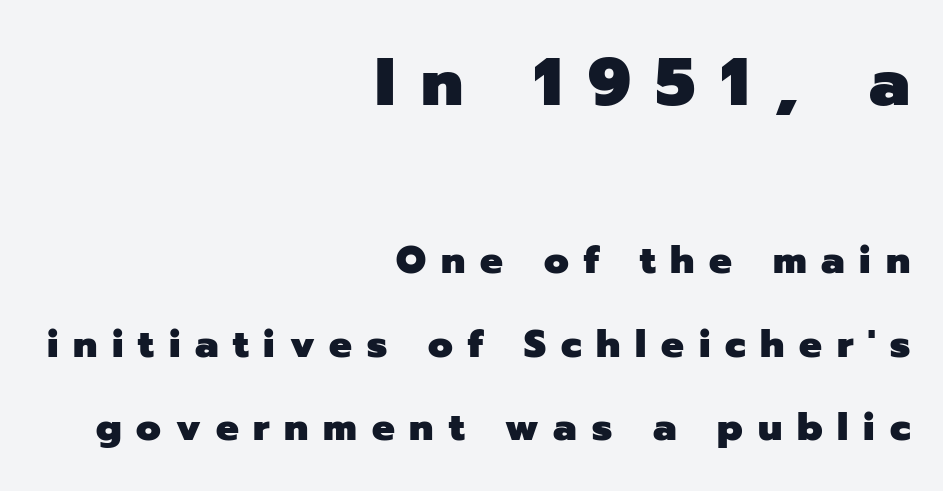
The image shows 66 px heavy sans-serif type, upright; set right-aligned, loose line spacing (2.2x), unusually wide letter spacing (+0.39 em), not underlined; the first (top) block is 1.74x larger; low stroke contrast and a medium x-height.
